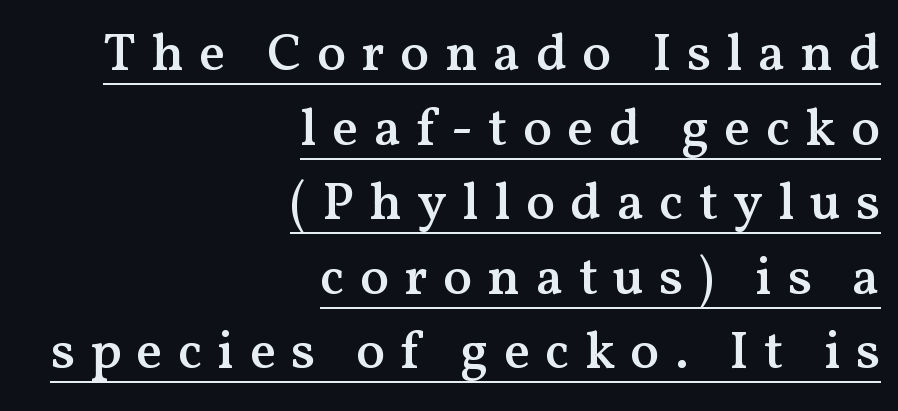
{"serif": "yes", "italic": "no", "bold": "semi", "weight": "semibold", "width": "normal", "stroke_contrast": "medium", "x_height": "medium", "monospaced": "no", "underline": "yes", "align": "right", "line_spacing": "normal", "line_spacing_ratio": 1.38, "letter_spacing": "wide", "letter_spacing_em": 0.28, "glyph_px": 54}
